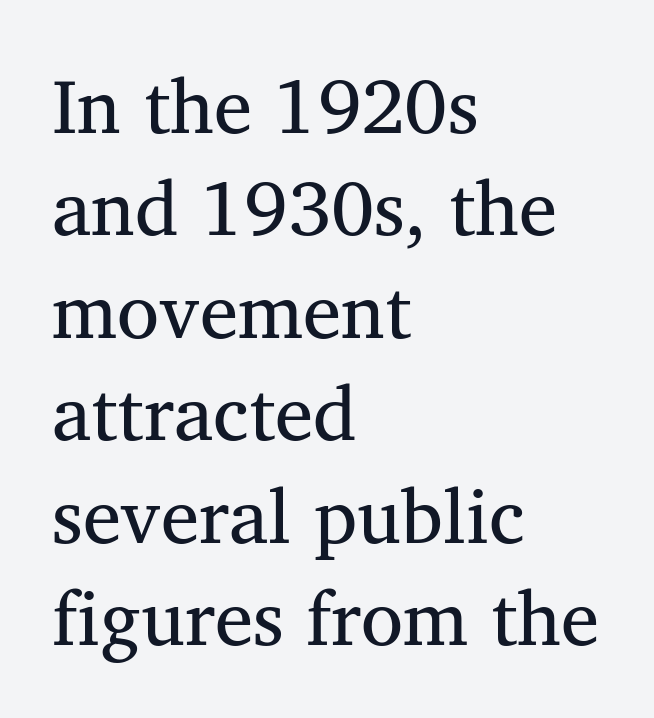
Q: Is the typeface a serif or a sans-serif typeface? A: Serif.
Q: Is the text underlined? A: No.
Q: How is the paragraph aligned? A: Left-aligned.
Q: Is the spacing between letters normal or unusually wide? A: Normal.
Q: Is the spacing between lines tight, normal or loose? A: Normal.
Q: Width (condensed, normal, or wide)? A: Normal.
Q: Stroke contrast? A: Medium.
Q: x-height? A: Medium.
Q: Monospaced? A: No.
